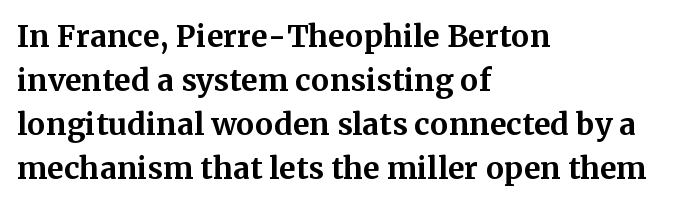
Letter spacing: default. Just letters on the line, the space beneath them empty. If you drew a line through each stem, it would be perfectly vertical. These words are printed bold, with thick strokes throughout.
